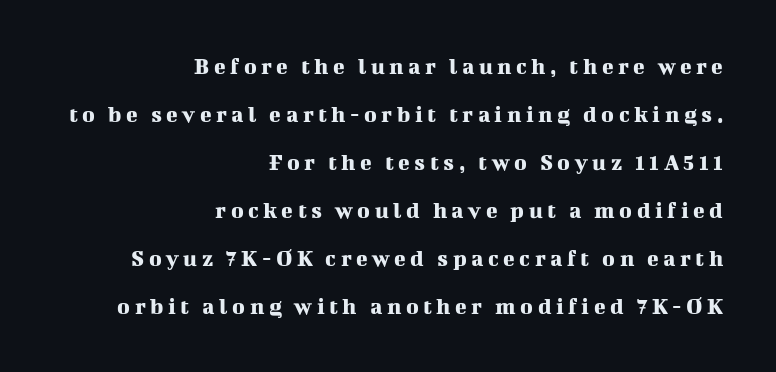
Q: Is the text italic (slanted)? A: No, it is upright.
Q: Is the text underlined? A: No.
Q: How is the paragraph aligned? A: Right-aligned.
Q: Is the spacing between lines tight, normal or loose? A: Loose.
